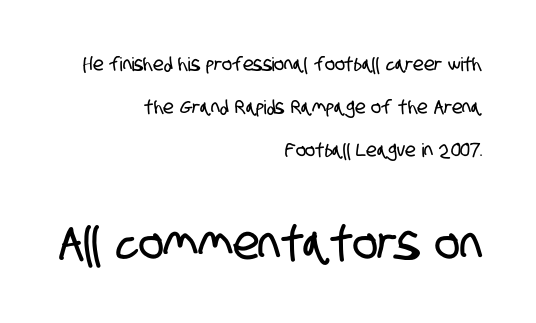
Q: Is the typeface a serif or a sans-serif typeface? A: Sans-serif.
Q: Is the text underlined? A: No.
Q: How is the paragraph aligned? A: Right-aligned.
Q: Is the spacing between letters normal or unusually wide? A: Normal.
Q: Is the spacing between lines tight, normal or loose? A: Loose.
Q: Which block of text is set in a larger size, the first (top) or the second (bottom)? A: The second (bottom) one.
Q: Width (condensed, normal, or wide)? A: Condensed.
Q: Stroke contrast? A: Low.
Q: x-height? A: Large.
Q: Monospaced? A: No.
